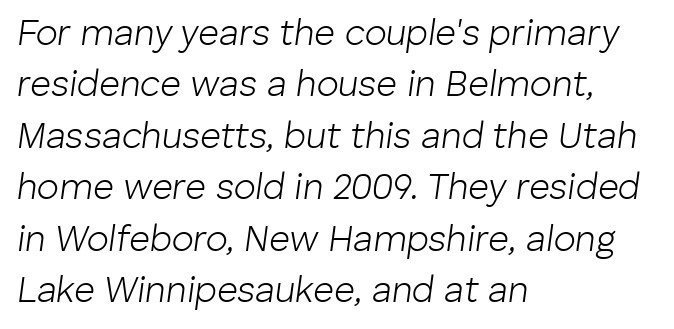
The image shows 36 px light type, italic (leaning right); set left-aligned, normal line spacing (1.43x), normal letter spacing, not underlined; low stroke contrast and a medium x-height.
